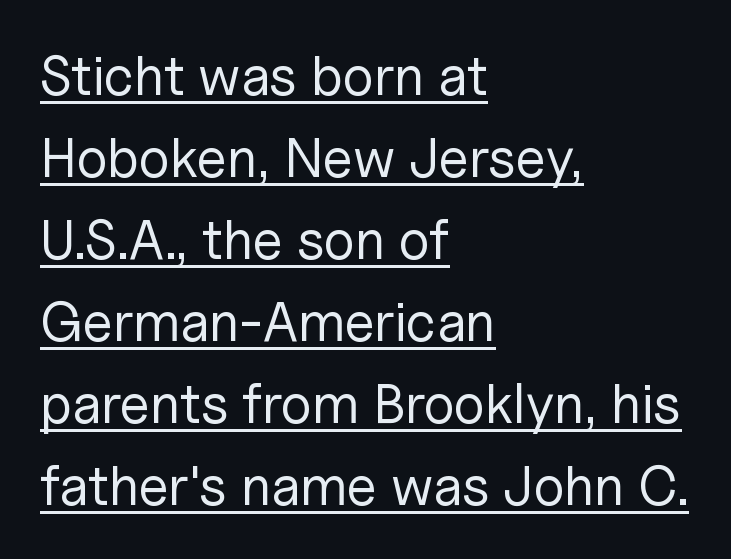
Q: Is the text bold? A: No.
Q: Is the text italic (slanted)? A: No, it is upright.
Q: Is the typeface a serif or a sans-serif typeface? A: Sans-serif.
Q: Is the text underlined? A: Yes.
Q: How is the paragraph aligned? A: Left-aligned.
Q: Is the spacing between letters normal or unusually wide? A: Normal.
Q: Is the spacing between lines tight, normal or loose? A: Normal.
Q: Width (condensed, normal, or wide)? A: Normal.
Q: Stroke contrast? A: Low.
Q: x-height? A: Medium.
Q: Monospaced? A: No.
